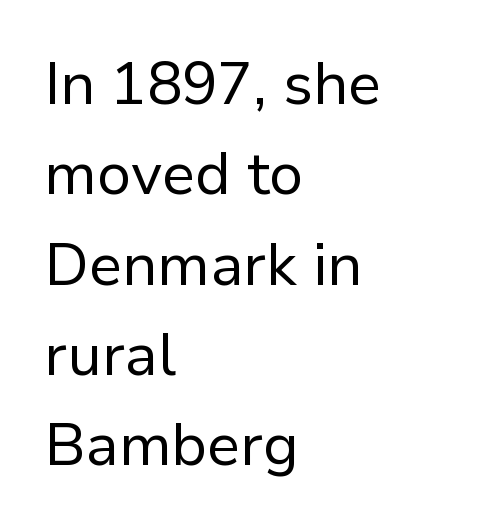
{"serif": "no", "italic": "no", "bold": "no", "weight": "regular", "width": "normal", "stroke_contrast": "low", "x_height": "medium", "monospaced": "no", "underline": "no", "align": "left", "line_spacing": "normal", "line_spacing_ratio": 1.53, "letter_spacing": "normal", "letter_spacing_em": 0.0, "glyph_px": 59}
